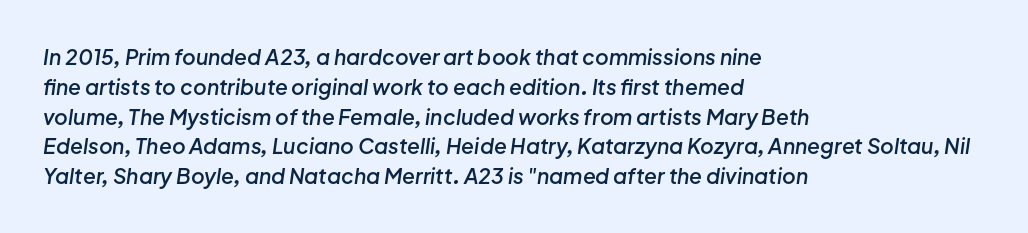
Notice how the passage keeps a crisp vertical edge on the left only. Spacing between characters is what you'd get straight out of the box. These lines were composed using italics. Successive baselines arrive at the customary interval. The typesetting leans somewhat heavy: a semibold. Quick note: underline off.
